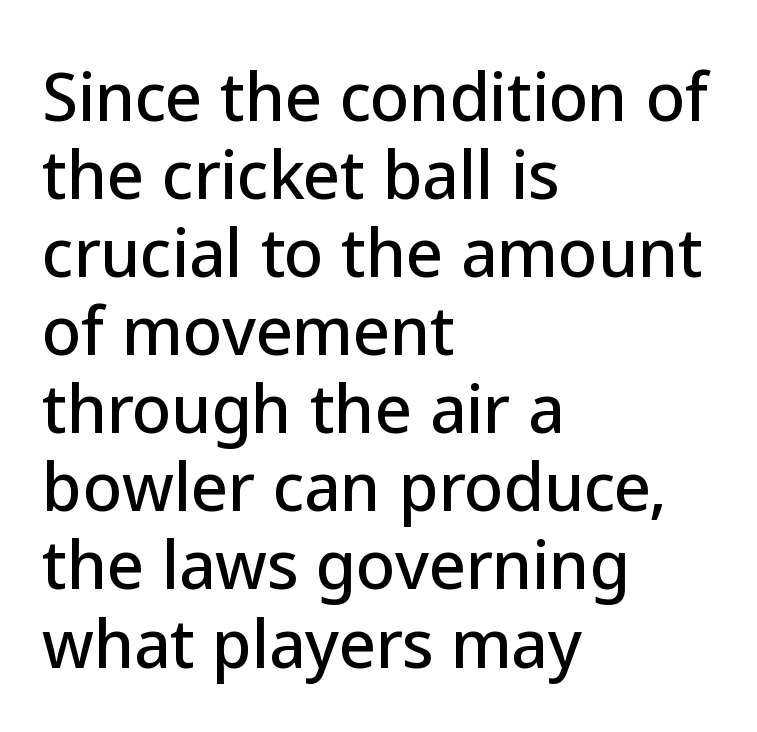
Q: Is the text italic (slanted)? A: No, it is upright.
Q: Is the typeface a serif or a sans-serif typeface? A: Sans-serif.
Q: Is the text underlined? A: No.
Q: How is the paragraph aligned? A: Left-aligned.
Q: Is the spacing between letters normal or unusually wide? A: Normal.
Q: Width (condensed, normal, or wide)? A: Normal.
Q: Stroke contrast? A: Low.
Q: x-height? A: Medium.
Q: Monospaced? A: No.
